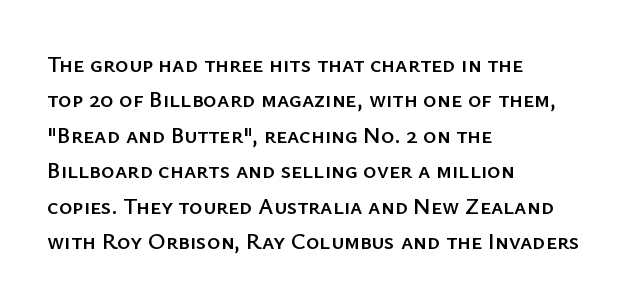
{"italic": "no", "underline": "no", "align": "left", "line_spacing": "normal", "line_spacing_ratio": 1.54, "letter_spacing": "normal", "letter_spacing_em": 0.0, "glyph_px": 23}
